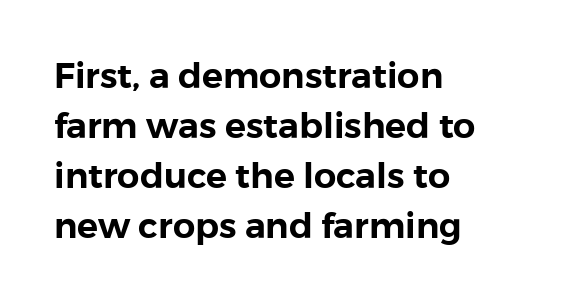
The passage shown is typed in a proportional face where columns would drift. No word sits above an underline. The lines are quadded left. The typography opts for an upright posture over an oblique one. Unlike a traditional serif, this face leaves its strokes unadorned. One glance says typical: line gaps are just what's usual.
